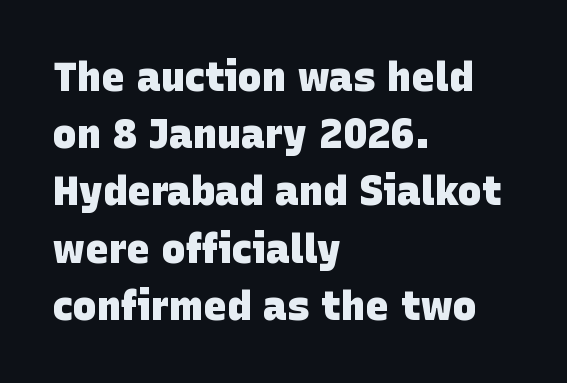
{"serif": "no", "bold": "yes", "weight": "heavy", "width": "normal", "stroke_contrast": "low", "x_height": "large", "monospaced": "no", "underline": "no", "align": "left", "line_spacing": "normal", "line_spacing_ratio": 1.43, "letter_spacing": "normal", "letter_spacing_em": 0.0, "glyph_px": 40}
